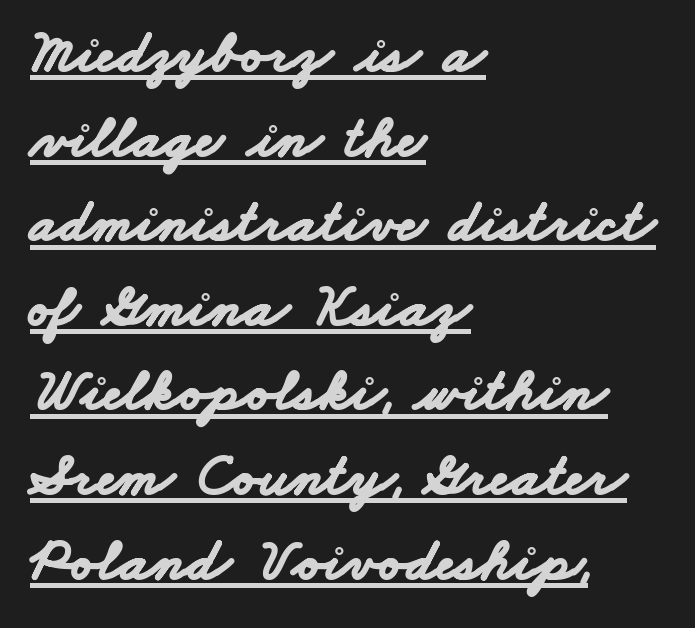
{"serif": "no", "bold": "yes", "weight": "bold", "width": "wide", "stroke_contrast": "low", "x_height": "small", "monospaced": "no", "underline": "yes", "align": "left", "line_spacing": "normal", "line_spacing_ratio": 1.41, "letter_spacing": "normal", "letter_spacing_em": 0.0, "glyph_px": 60}
